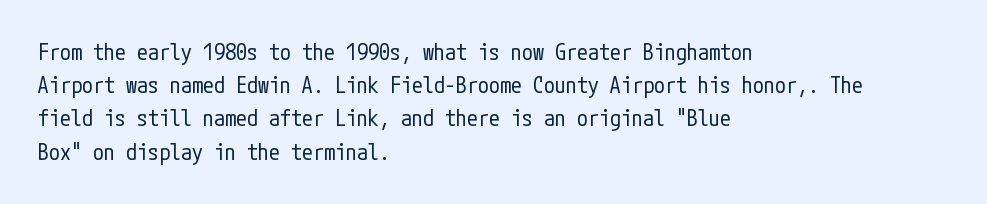
Tall strokes in this sample are plumb rather than angled. Weight: regular or lighter. Tracking value appears to be zero — textbook default spacing. The passage shown stacks its lines at a standard gap. The lines in this sample share a left origin and differ only in where they stop. Anything drawn beneath the words? Only blank space.
